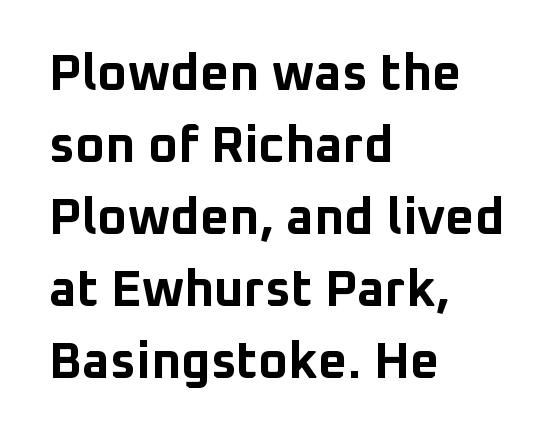
A bare baseline throughout the passage. Teacher's note: observe the even left margin — that is flush-left alignment. The type family on display is of the sans-serif kind. The passage shown stacks its lines at a standard gap. Character widths vary here, with narrow letters taking less room than wide ones. Is the letter spacing exaggerated? No — it looks like the ordinary default.
